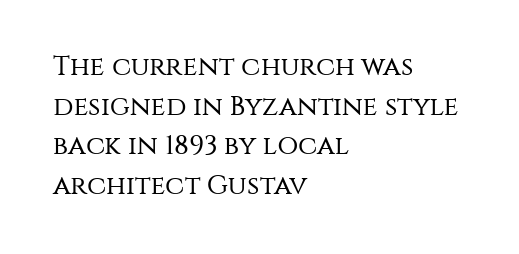
Notice how descenders clear the ascenders below comfortably — that's standard leading. Inter-character spacing is left at the font's built-in metrics. Bare-footed words on every line. The strokes are not fattened; the text isn't bold. A student would call this left alignment; a typographer would say flush left, rag right.
